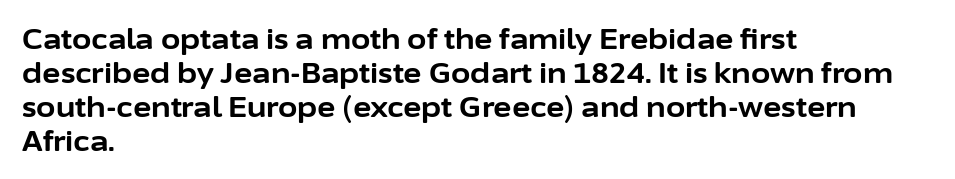
Proportional: the letters do not fall into vertical columns. The type sits square on the baseline with zero lean. Reading down the block, your eye returns to a fixed left position each line. Just letters on the line, the space beneath them empty. Nobody touched the tracking dial on this one.
